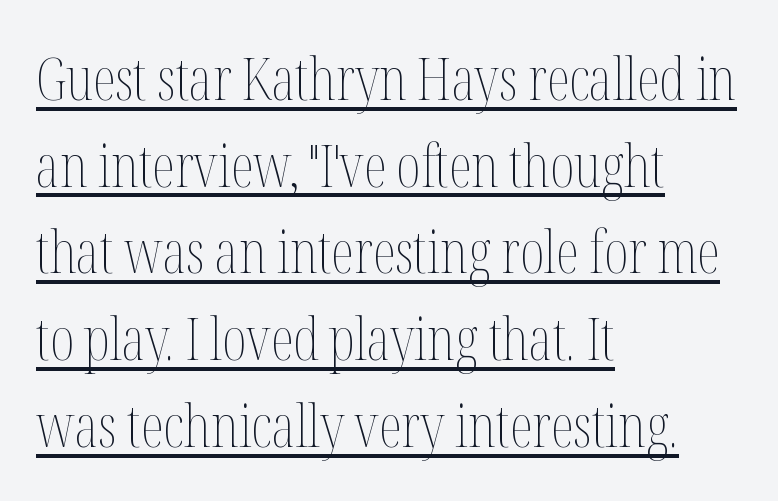
The image shows 59 px thin, condensed type, upright; set left-aligned, normal line spacing (1.47x), normal letter spacing, underlined; medium stroke contrast and a medium x-height.
